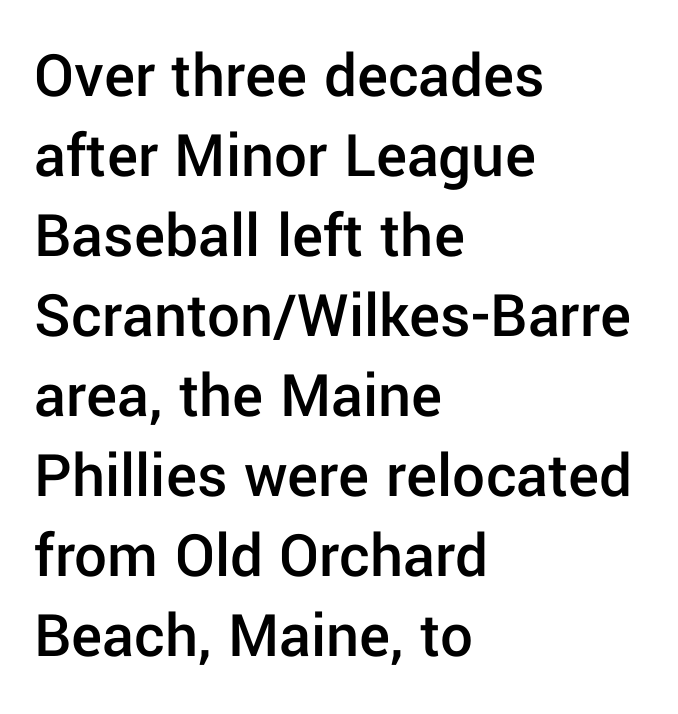
{"serif": "no", "italic": "no", "bold": "semi", "weight": "semibold", "width": "normal", "stroke_contrast": "low", "x_height": "medium", "monospaced": "no", "underline": "no", "align": "left", "line_spacing_ratio": 1.23, "letter_spacing": "normal", "letter_spacing_em": 0.0, "glyph_px": 65}
